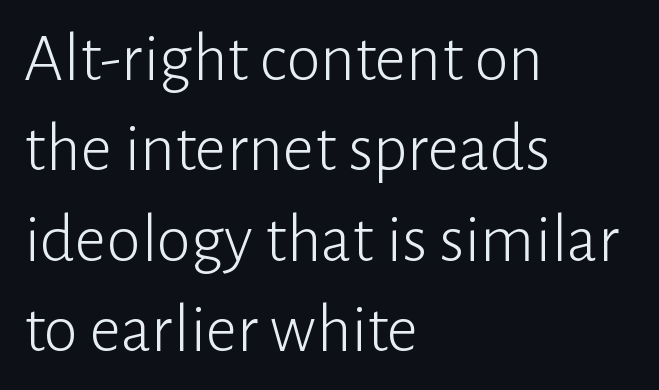
Q: Is the text bold? A: No.
Q: Is the text italic (slanted)? A: No, it is upright.
Q: Is the typeface a serif or a sans-serif typeface? A: Sans-serif.
Q: Is the text underlined? A: No.
Q: How is the paragraph aligned? A: Left-aligned.
Q: Is the spacing between letters normal or unusually wide? A: Normal.
Q: Is the spacing between lines tight, normal or loose? A: Normal.
Q: Width (condensed, normal, or wide)? A: Normal.
Q: Stroke contrast? A: Low.
Q: x-height? A: Medium.
Q: Monospaced? A: No.
